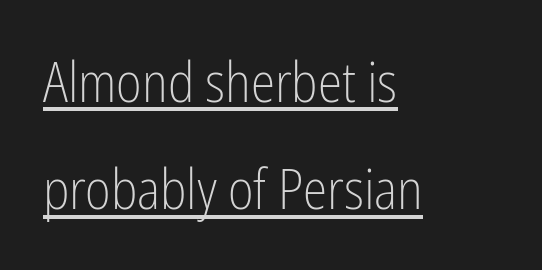
Q: Is the text bold? A: No.
Q: Is the text italic (slanted)? A: No, it is upright.
Q: Is the typeface a serif or a sans-serif typeface? A: Sans-serif.
Q: Is the text underlined? A: Yes.
Q: How is the paragraph aligned? A: Left-aligned.
Q: Is the spacing between letters normal or unusually wide? A: Normal.
Q: Is the spacing between lines tight, normal or loose? A: Loose.
Q: Width (condensed, normal, or wide)? A: Condensed.
Q: Stroke contrast? A: Low.
Q: x-height? A: Medium.
Q: Monospaced? A: No.
